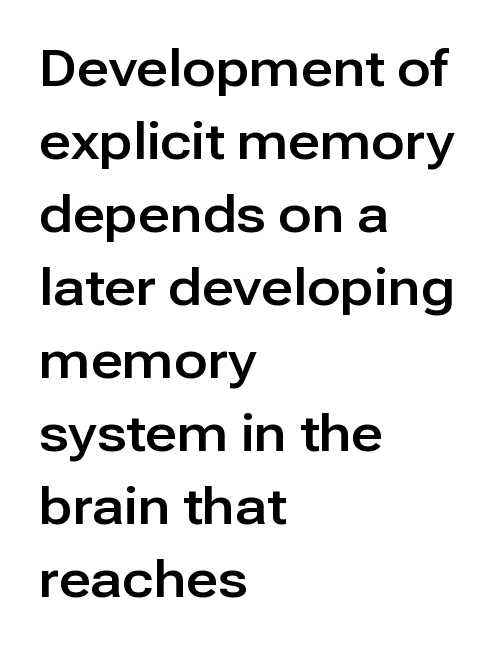
The designer went with a sans here, leaving each stem footless. Vertically, the passage feels balanced, rows spaced as you'd expect. Notice how the passage keeps a crisp vertical edge on the left only. Descenders hang freely into open space. Notice how the stems are strictly vertical — no italics here. Honestly, the letter spacing is just normal — you wouldn't notice it.
